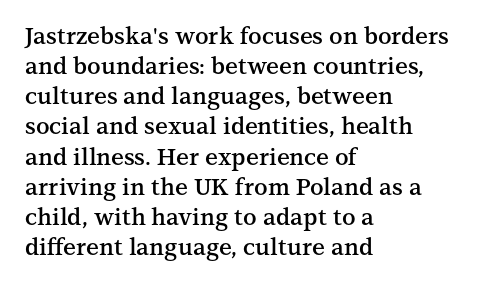
Q: Is the text bold? A: Semi-bold.
Q: Is the text italic (slanted)? A: No, it is upright.
Q: Is the text underlined? A: No.
Q: How is the paragraph aligned? A: Left-aligned.
Q: Is the spacing between letters normal or unusually wide? A: Normal.
Q: Is the spacing between lines tight, normal or loose? A: Normal.
